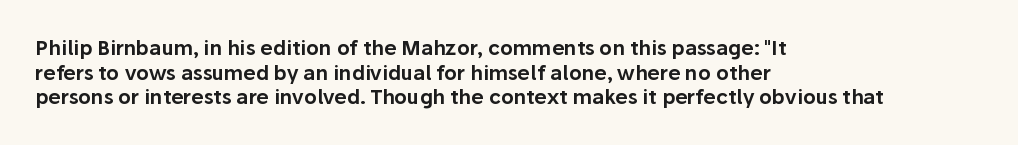
Here the glyphs are tracked normally, forming tight word shapes. The baseline area is clear. Ascenders rise straight up at ninety degrees. These lines stack with their left ends in a neat column.
